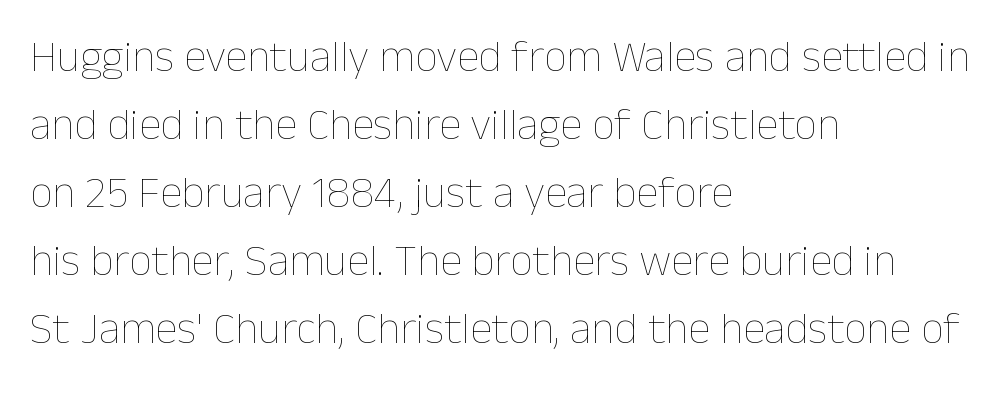
The image shows 45 px thin type, upright; set left-aligned, normal line spacing (1.51x), normal letter spacing, not underlined; low stroke contrast and a medium x-height.
